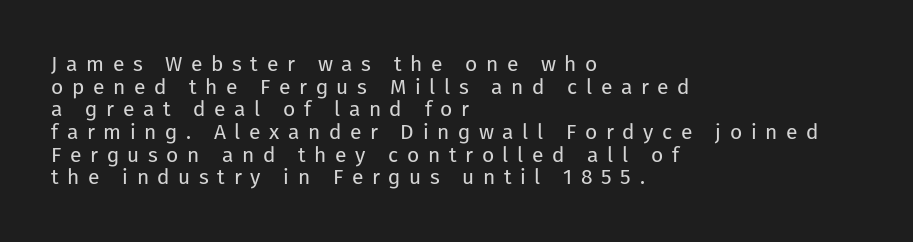
Q: Is the text bold? A: No.
Q: Is the text italic (slanted)? A: No, it is upright.
Q: Is the text underlined? A: No.
Q: How is the paragraph aligned? A: Left-aligned.
Q: Is the spacing between letters normal or unusually wide? A: Unusually wide.
Q: Is the spacing between lines tight, normal or loose? A: Tight.
